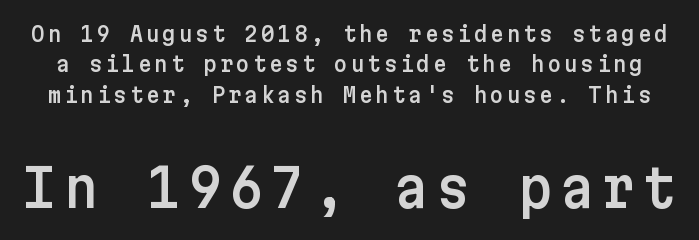
Is the lower block the larger one? Yes — the lower block carries the bigger type. The leading is moderate, giving the passage an even texture. Check the space under the baseline: it is left empty. It's the straight-up-and-down kind of type. This sample uses a sans-serif face.
